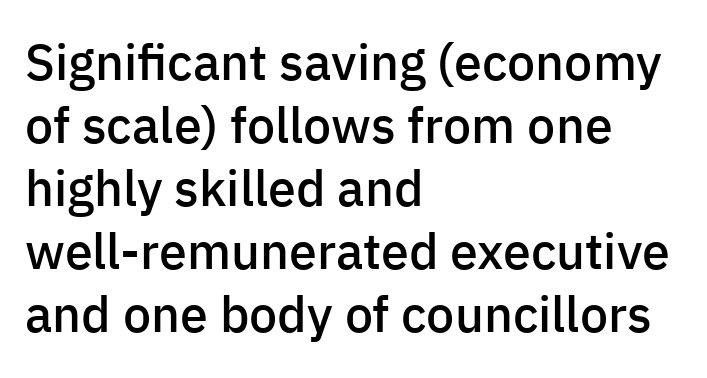
Q: Is the text bold? A: Semi-bold.
Q: Is the text italic (slanted)? A: No, it is upright.
Q: Is the typeface a serif or a sans-serif typeface? A: Sans-serif.
Q: Is the text underlined? A: No.
Q: How is the paragraph aligned? A: Left-aligned.
Q: Is the spacing between letters normal or unusually wide? A: Normal.
Q: Is the spacing between lines tight, normal or loose? A: Normal.
Q: Width (condensed, normal, or wide)? A: Normal.
Q: Stroke contrast? A: Low.
Q: x-height? A: Medium.
Q: Monospaced? A: No.
